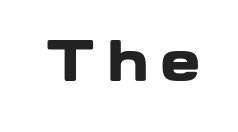
{"serif": "no", "italic": "no", "bold": "yes", "weight": "heavy", "width": "wide", "stroke_contrast": "low", "x_height": "medium", "monospaced": "no", "underline": "no", "letter_spacing": "wide", "letter_spacing_em": 0.2, "glyph_px": 54}
